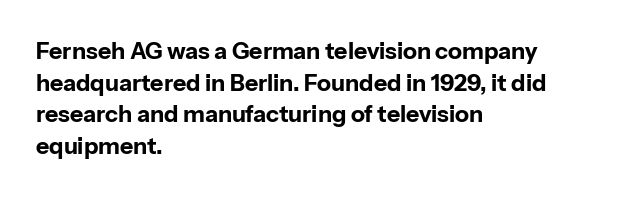
{"italic": "no", "bold": "yes", "underline": "no", "align": "left", "line_spacing": "normal", "line_spacing_ratio": 1.38, "letter_spacing": "normal", "letter_spacing_em": 0.0, "glyph_px": 23}
